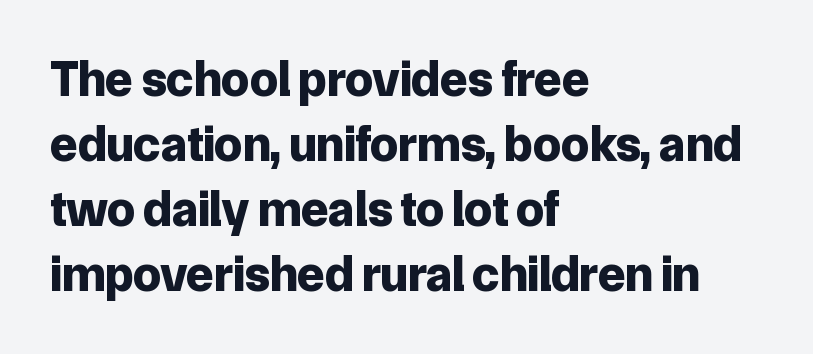
Q: Is the text bold? A: Yes.
Q: Is the text italic (slanted)? A: No, it is upright.
Q: Is the typeface a serif or a sans-serif typeface? A: Sans-serif.
Q: Is the text underlined? A: No.
Q: How is the paragraph aligned? A: Left-aligned.
Q: Is the spacing between letters normal or unusually wide? A: Normal.
Q: Is the spacing between lines tight, normal or loose? A: Normal.
Q: Width (condensed, normal, or wide)? A: Normal.
Q: Stroke contrast? A: Low.
Q: x-height? A: Medium.
Q: Monospaced? A: No.
